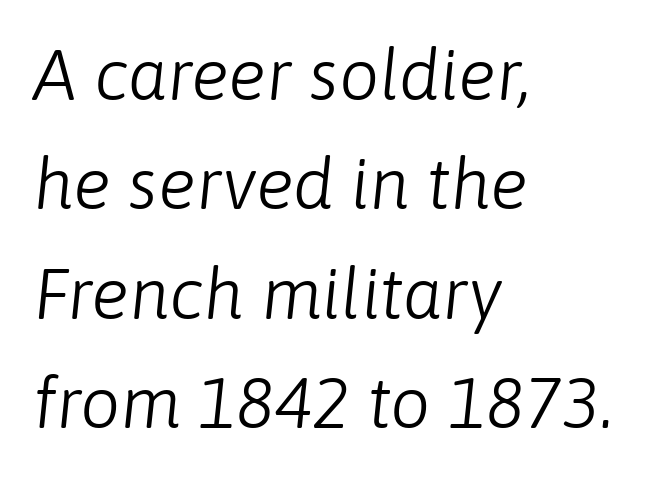
Q: Is the text bold? A: No.
Q: Is the text italic (slanted)? A: Yes, it leans right by about 6 degrees.
Q: Is the text underlined? A: No.
Q: How is the paragraph aligned? A: Left-aligned.
Q: Is the spacing between letters normal or unusually wide? A: Normal.
Q: Is the spacing between lines tight, normal or loose? A: Normal.
Q: Width (condensed, normal, or wide)? A: Normal.
Q: Stroke contrast? A: Low.
Q: x-height? A: Medium.
Q: Monospaced? A: No.
